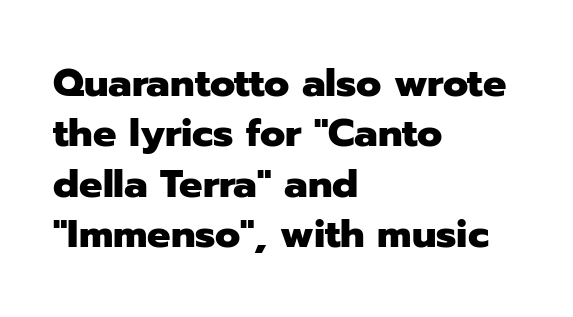
The line texture is even and compact thanks to regular tracking. Students, observe: this is what conventionally led text looks like. Nope, not italic — everything's standing straight. These words are printed bold, with thick strokes throughout. This sample is left-justified, so line endings fall wherever the words run out.
